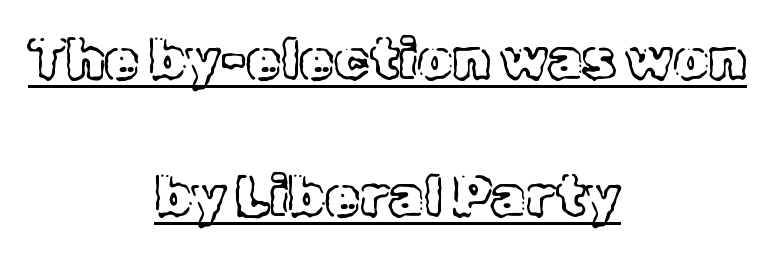
Honestly, the underline is the first thing you notice here. Notice how the passage keeps no hard edge, just a central spine. If you drew a line through each stem, it would be perfectly vertical. Here the designer chose a conventional face with non-uniform glyph widths. Horizontal bands of white between lines are thick stripes.
